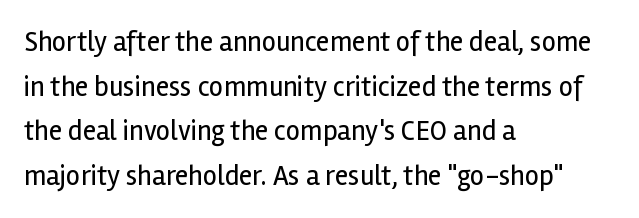
{"serif": "no", "italic": "no", "bold": "no", "weight": "regular", "width": "normal", "x_height": "medium", "monospaced": "no", "underline": "no", "align": "left", "line_spacing": "normal", "line_spacing_ratio": 1.59, "letter_spacing": "normal", "letter_spacing_em": 0.0, "glyph_px": 28}
